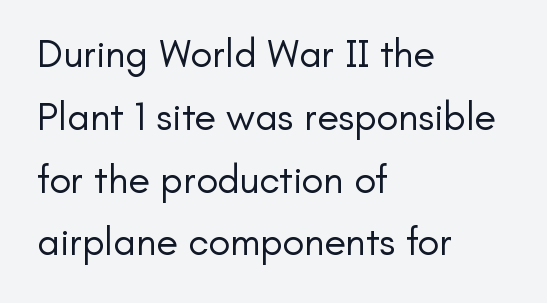
There is no visible air inserted between adjacent glyphs. Proportional: the letters do not fall into vertical columns. Nothing sits at the stroke ends, so this counts as sans-serif. The baseline area is clear. The space between consecutive lines is moderate.
